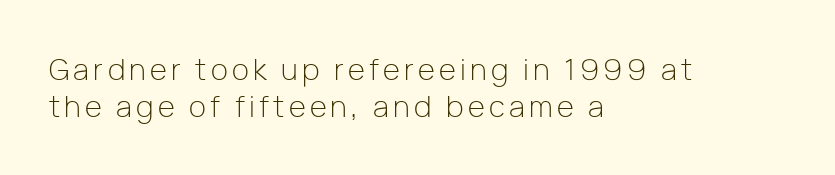
Every character sits straight up, as roman type does. Varying glyph widths throughout — classic text-font behaviour. Summary of vertical rhythm: regular, with standard interline spacing. Check where the strokes stop: nothing finishes them off — pure sans. Nobody drew a line under any word here.
